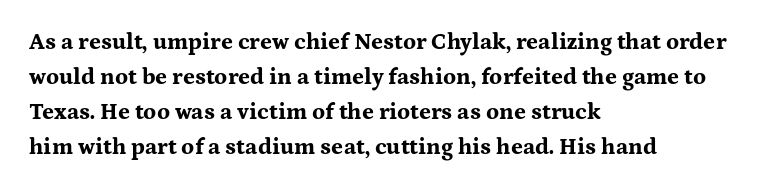
{"italic": "no", "bold": "yes", "underline": "no", "align": "left", "line_spacing": "normal", "line_spacing_ratio": 1.52, "letter_spacing": "normal", "letter_spacing_em": 0.0, "glyph_px": 23}
